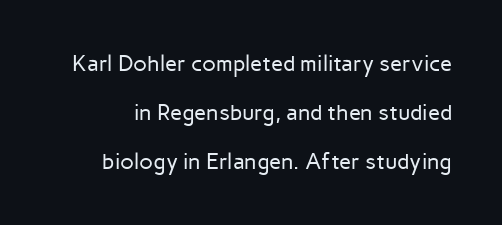
The image shows 22 px text type, upright; set loose line spacing (2.22x), normal letter spacing, not underlined.
